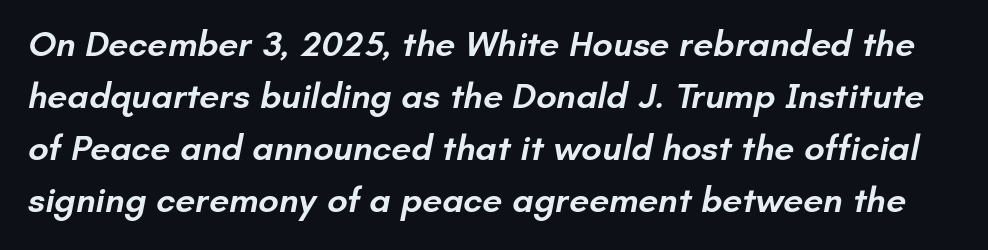
The specimen omits any rule beneath the text block's lines. Check where the strokes stop: nothing finishes them off — pure sans. You could not count columns in this text — the font is proportionally spaced. Rows of type keep a routine distance in the vertical direction. Semibold letterforms, between regular and bold. What stands out about the letter spacing? Nothing — it is the standard amount.
